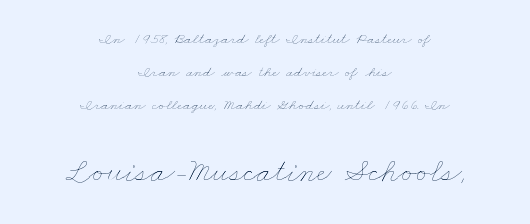
Rows of type keep a wide berth in the vertical direction. Short and long lines alike share a common midpoint. Letters rest on an invisible, unmarked baseline. This is not heavy type; no bold has been used.
